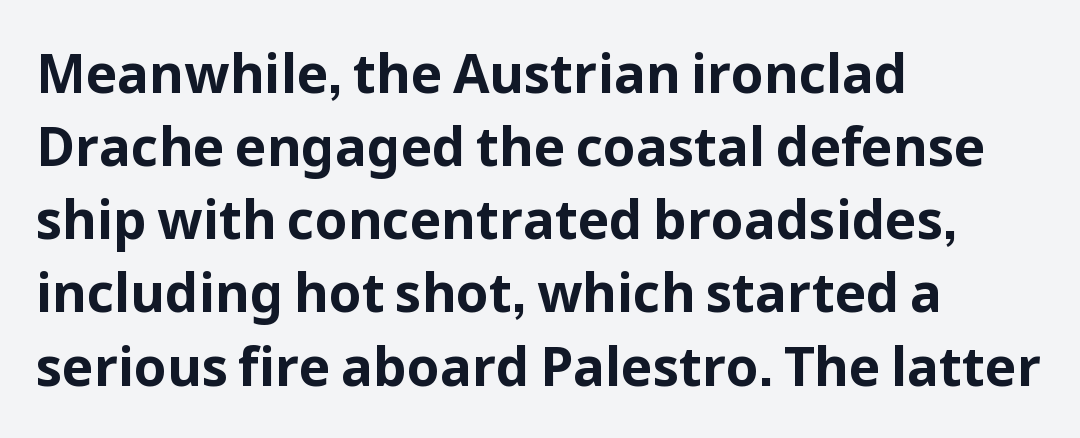
The leading is moderate, giving the passage an even texture. The passage is arranged the way most books set body copy — flush left. Any mark beneath the type? The region is blank. This sample uses an upright cut, with every glyph sitting square on the baseline. The type is set solid horizontally, with unmodified tracking. Varying glyph widths throughout — classic text-font behaviour.
